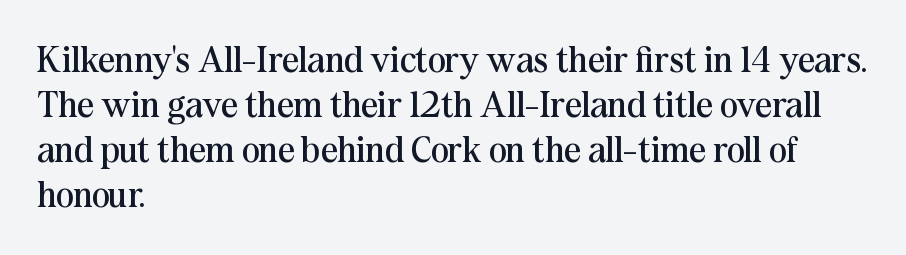
Q: Is the text bold? A: No.
Q: Is the text italic (slanted)? A: No, it is upright.
Q: Is the typeface a serif or a sans-serif typeface? A: Serif.
Q: Is the text underlined? A: No.
Q: How is the paragraph aligned? A: Left-aligned.
Q: Is the spacing between letters normal or unusually wide? A: Normal.
Q: Width (condensed, normal, or wide)? A: Normal.
Q: Stroke contrast? A: Medium.
Q: x-height? A: Medium.
Q: Monospaced? A: No.
